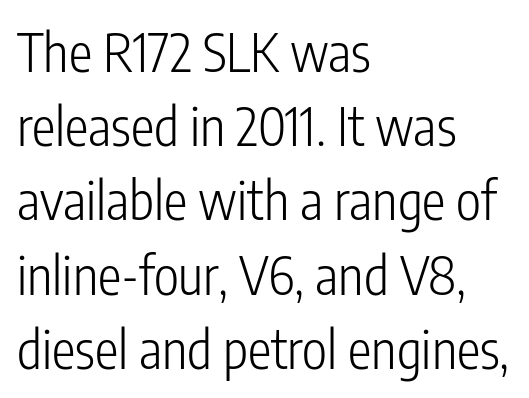
{"serif": "no", "italic": "no", "bold": "no", "weight": "light", "width": "condensed", "stroke_contrast": "low", "x_height": "medium", "monospaced": "no", "underline": "no", "align": "left", "line_spacing": "normal", "line_spacing_ratio": 1.4, "letter_spacing": "normal", "letter_spacing_em": 0.0, "glyph_px": 53}
